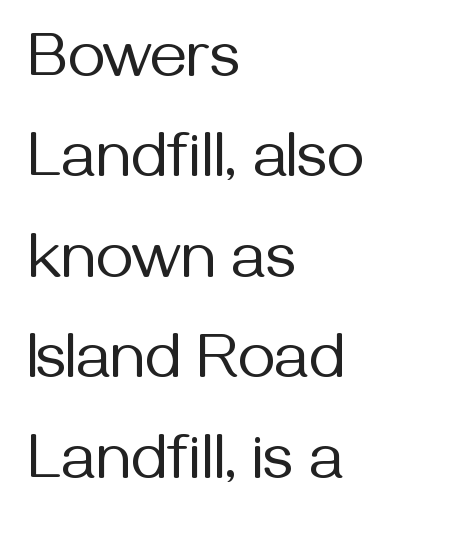
The image shows 64 px regular-weight sans-serif type, upright; set left-aligned, normal line spacing (1.57x), normal letter spacing, not underlined; medium stroke contrast and a medium x-height.
